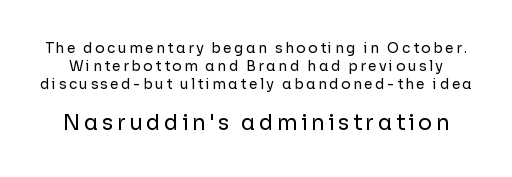
This layout puts the modest block above and the oversized block below. No letter is thick-stroked: the sample isn't bold. It's the straight-up-and-down kind of type. Type without underlining.
